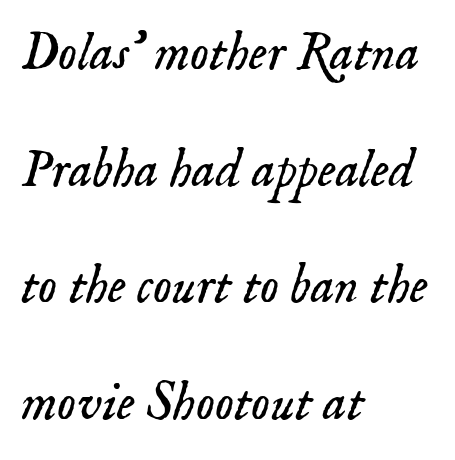
Q: Is the text bold? A: No.
Q: Is the text italic (slanted)? A: Yes, it leans right by about 18 degrees.
Q: Is the typeface a serif or a sans-serif typeface? A: Serif.
Q: Is the text underlined? A: No.
Q: How is the paragraph aligned? A: Left-aligned.
Q: Is the spacing between letters normal or unusually wide? A: Normal.
Q: Is the spacing between lines tight, normal or loose? A: Loose.
Q: Width (condensed, normal, or wide)? A: Normal.
Q: Stroke contrast? A: Low.
Q: x-height? A: Small.
Q: Monospaced? A: No.
